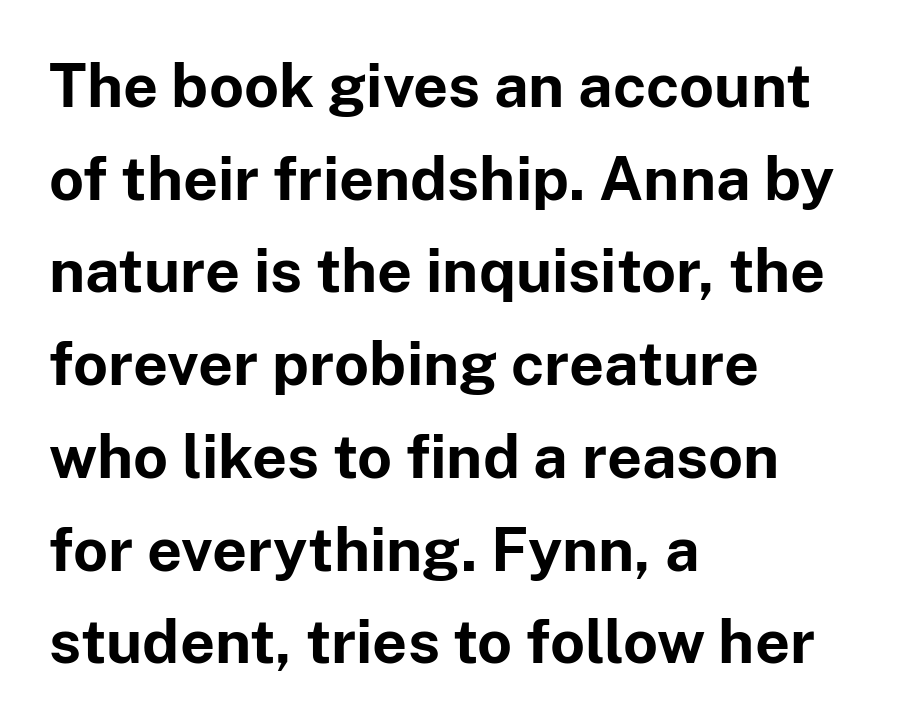
The passage shown is not underscored anywhere. The face used here is rendered with its standard letterfit. Do the characters align in a grid? No, the font is proportional. Leading matches the norm, producing a regular column. The passage shown is typeset with a sans-serif family.
